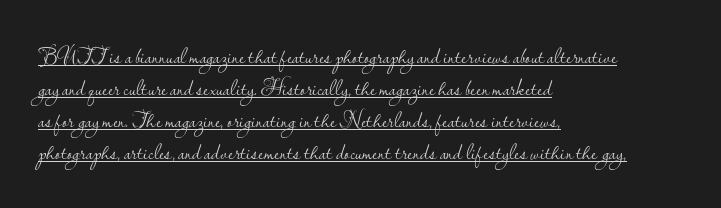
The image shows 22 px text type; set left-aligned, normal line spacing (1.45x), normal letter spacing, underlined.
